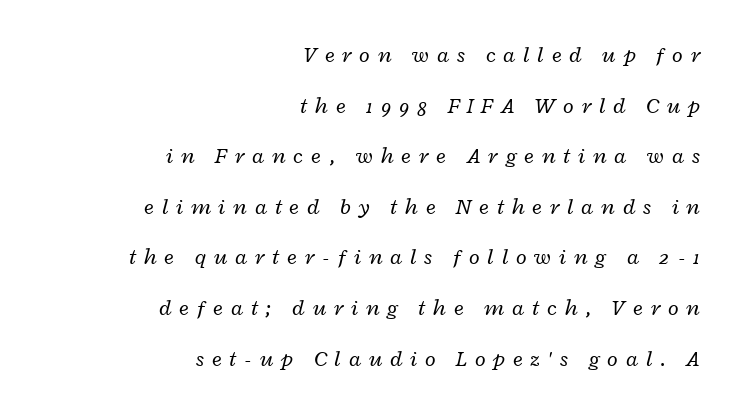
The paragraph has a hard right edge and a soft left edge. Between one letter and the next there's a generous, obvious gap. This is oblique type, the kind used for emphasis or titles. The strokes are not fattened; the text isn't bold. Clear beneath every line of the passage.
